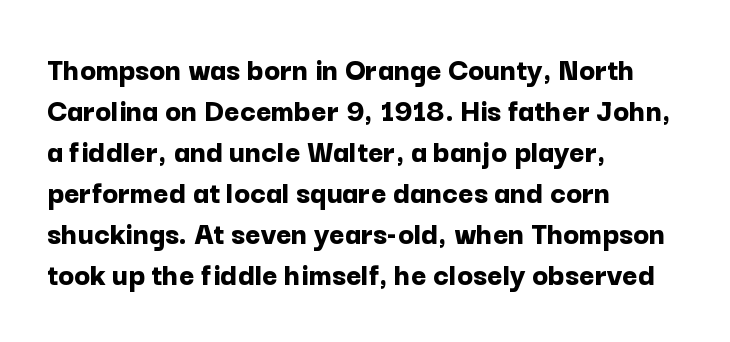
Q: Is the text bold? A: Yes.
Q: Is the text italic (slanted)? A: No, it is upright.
Q: Is the typeface a serif or a sans-serif typeface? A: Sans-serif.
Q: Is the text underlined? A: No.
Q: How is the paragraph aligned? A: Left-aligned.
Q: Is the spacing between letters normal or unusually wide? A: Normal.
Q: Width (condensed, normal, or wide)? A: Normal.
Q: Stroke contrast? A: Low.
Q: x-height? A: Medium.
Q: Monospaced? A: No.
